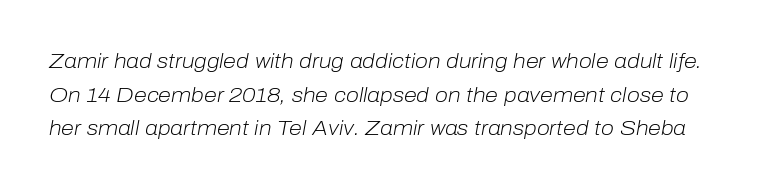
Q: Is the text bold? A: No.
Q: Is the text italic (slanted)? A: Yes, it leans right by about 10 degrees.
Q: Is the text underlined? A: No.
Q: Is the spacing between letters normal or unusually wide? A: Normal.
Q: Is the spacing between lines tight, normal or loose? A: Normal.
